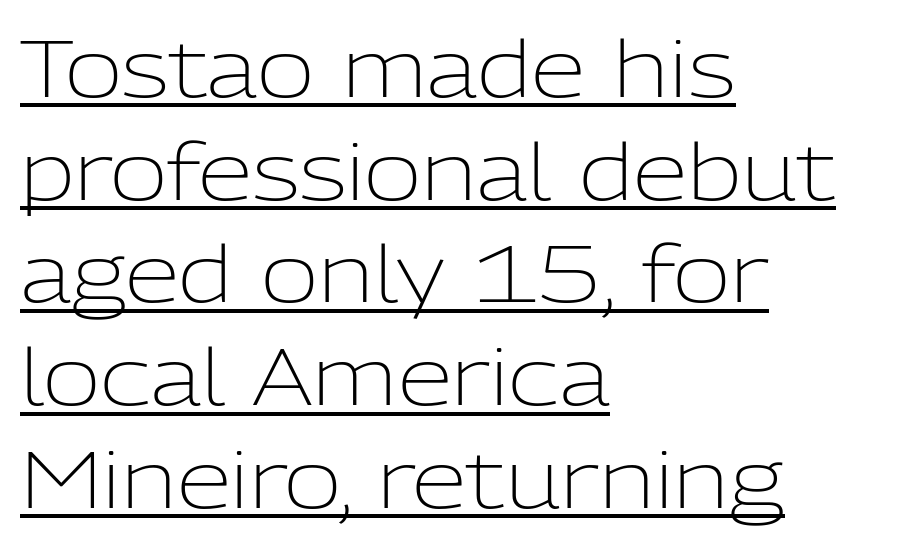
{"serif": "no", "italic": "no", "bold": "no", "weight": "light", "width": "normal", "stroke_contrast": "low", "x_height": "medium", "monospaced": "no", "underline": "yes", "align": "left", "line_spacing": "normal", "line_spacing_ratio": 1.3, "letter_spacing": "normal", "letter_spacing_em": 0.0, "glyph_px": 79}
